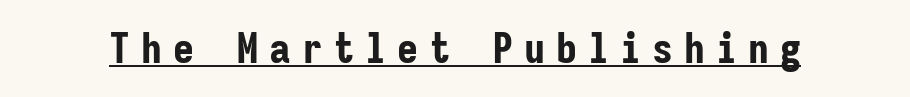
Q: Is the text bold? A: Yes.
Q: Is the text italic (slanted)? A: No, it is upright.
Q: Is the typeface a serif or a sans-serif typeface? A: Sans-serif.
Q: Is the text underlined? A: Yes.
Q: Is the spacing between letters normal or unusually wide? A: Unusually wide.
Q: Width (condensed, normal, or wide)? A: Condensed.
Q: Stroke contrast? A: Low.
Q: x-height? A: Medium.
Q: Monospaced? A: Yes.
